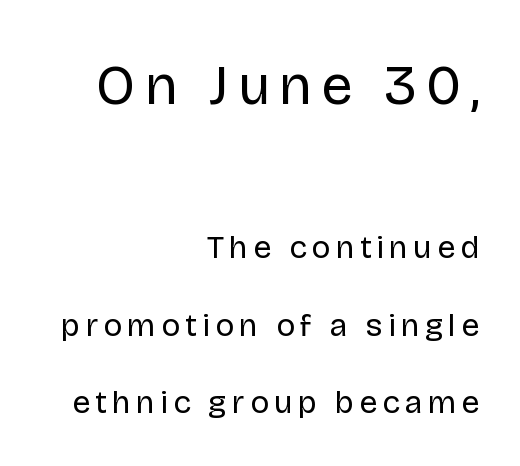
The image shows 56 px regular-weight sans-serif type, upright; set right-aligned, loose line spacing (2.43x), not underlined; the first (top) block is 1.75x larger; low stroke contrast and a large x-height.
